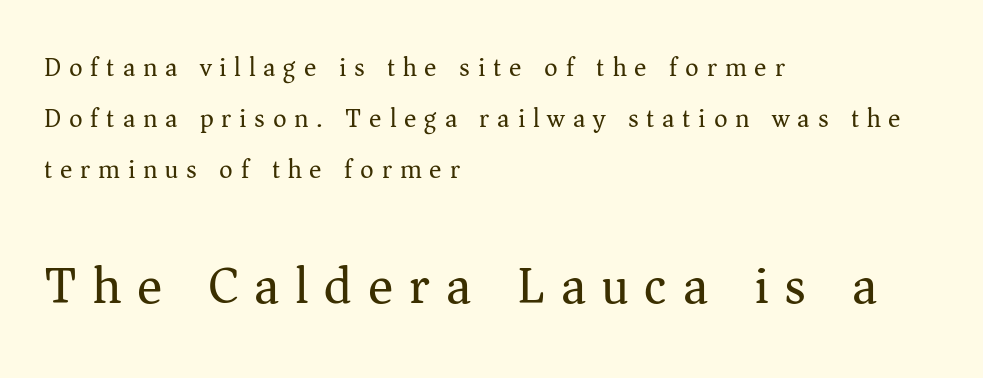
Q: Is the text bold? A: No.
Q: Is the text italic (slanted)? A: No, it is upright.
Q: Is the typeface a serif or a sans-serif typeface? A: Serif.
Q: Is the text underlined? A: No.
Q: How is the paragraph aligned? A: Left-aligned.
Q: Is the spacing between letters normal or unusually wide? A: Unusually wide.
Q: Is the spacing between lines tight, normal or loose? A: Loose.
Q: Which block of text is set in a larger size, the first (top) or the second (bottom)? A: The second (bottom) one.
Q: Width (condensed, normal, or wide)? A: Normal.
Q: Stroke contrast? A: Medium.
Q: x-height? A: Medium.
Q: Monospaced? A: No.
